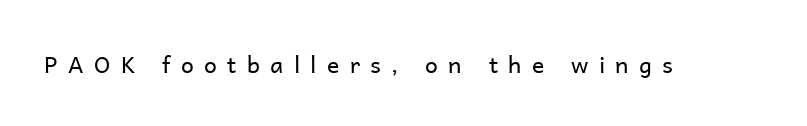
The specimen omits any rule beneath the text block's lines. The letters stand upright; this is a roman face. The cut favours lightness, reaching ordinary text weight at its darkest. The face used here is rendered with a markedly widened letterfit.
